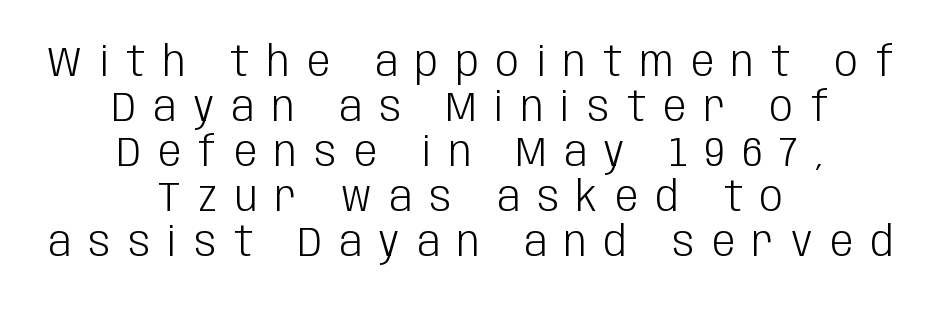
The image shows 41 px light, condensed sans-serif type, upright; set centered, tight line spacing (1.1x), unusually wide letter spacing (+0.43 em), not underlined; low stroke contrast and a large x-height.
